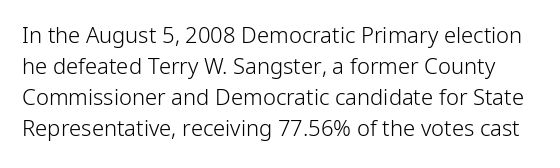
{"italic": "no", "bold": "no", "underline": "no", "line_spacing": "normal", "line_spacing_ratio": 1.41, "letter_spacing": "normal", "letter_spacing_em": 0.0, "glyph_px": 22}
